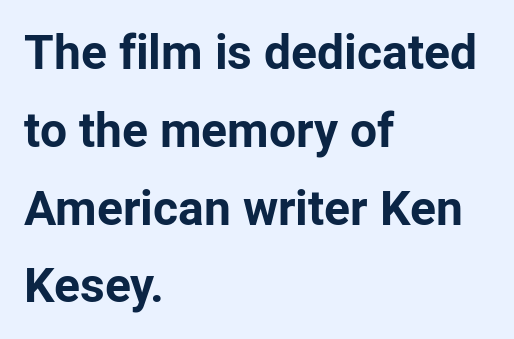
The image shows 48 px bold sans-serif type, upright; set left-aligned, normal line spacing (1.62x), normal letter spacing, not underlined; low stroke contrast and a medium x-height.
